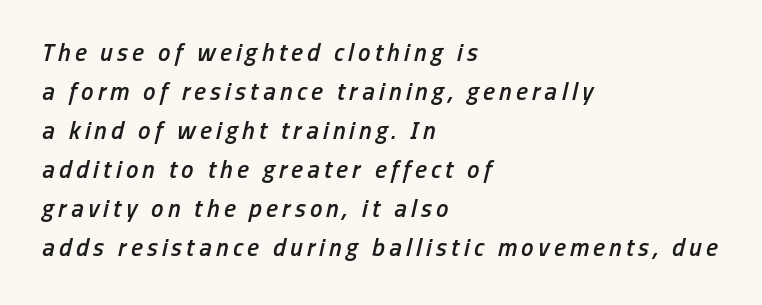
The image shows 25 px text type, italic (leaning right); set left-aligned, normal line spacing (1.56x), not underlined.
